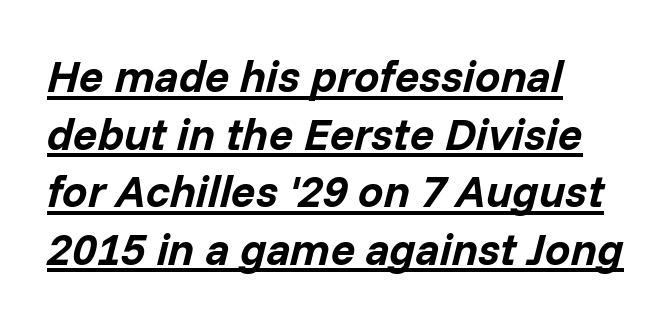
Successive baselines arrive at the customary interval. The passage shown leans; its letterforms are oblique. The rendered words wear a rule along their underside. Layout note: lines flush left.
